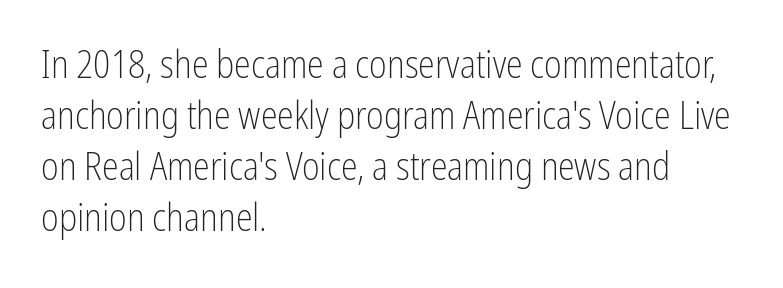
Q: Is the text bold? A: No.
Q: Is the text italic (slanted)? A: No, it is upright.
Q: Is the typeface a serif or a sans-serif typeface? A: Sans-serif.
Q: Is the text underlined? A: No.
Q: How is the paragraph aligned? A: Left-aligned.
Q: Is the spacing between letters normal or unusually wide? A: Normal.
Q: Is the spacing between lines tight, normal or loose? A: Normal.
Q: Width (condensed, normal, or wide)? A: Condensed.
Q: Stroke contrast? A: Low.
Q: x-height? A: Medium.
Q: Monospaced? A: No.
